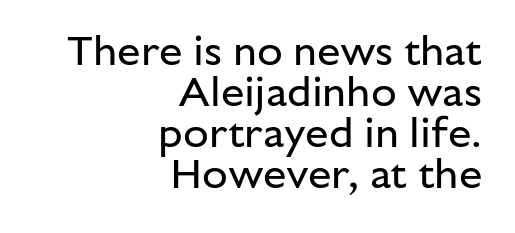
The image shows 42 px regular-weight sans-serif type, upright; set right-aligned, tight line spacing (0.98x), normal letter spacing, not underlined; low stroke contrast and a medium x-height.
